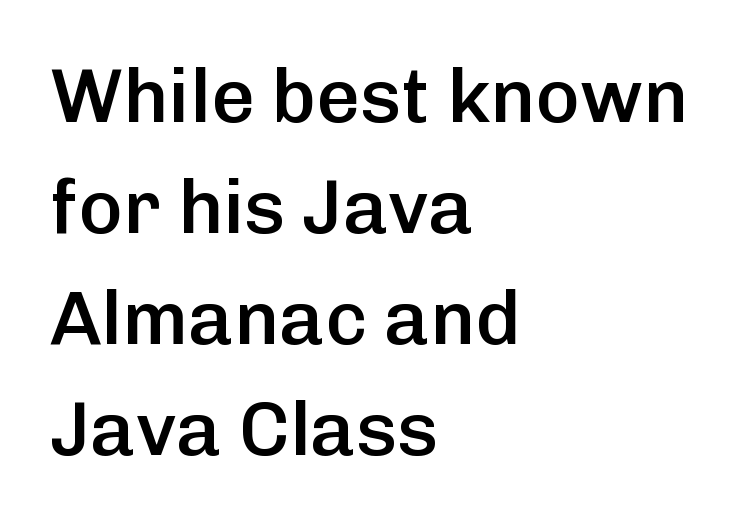
A bare baseline throughout the passage. The lines in this sample share a left origin and differ only in where they stop. Set as a demibold, roughly 600 on the weight scale. No italicization has been applied; the sample stays upright.
